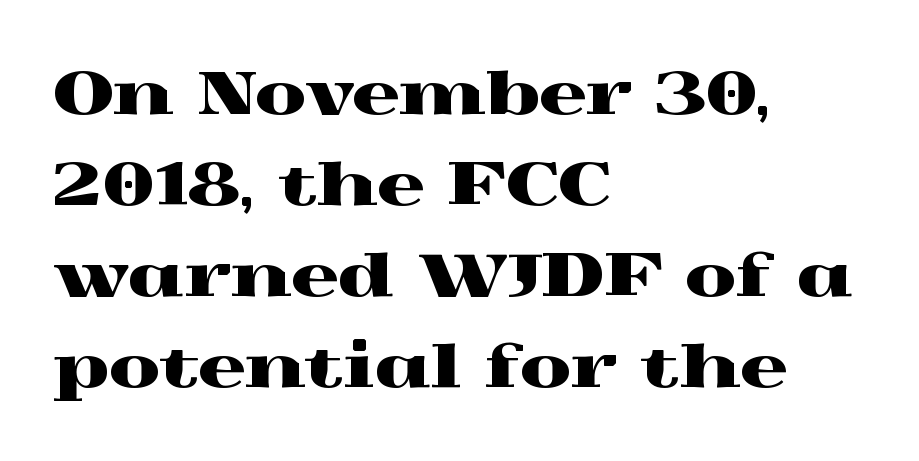
The image shows 59 px wide serif type, upright; set left-aligned, normal line spacing (1.54x), normal letter spacing, not underlined; a medium x-height.
